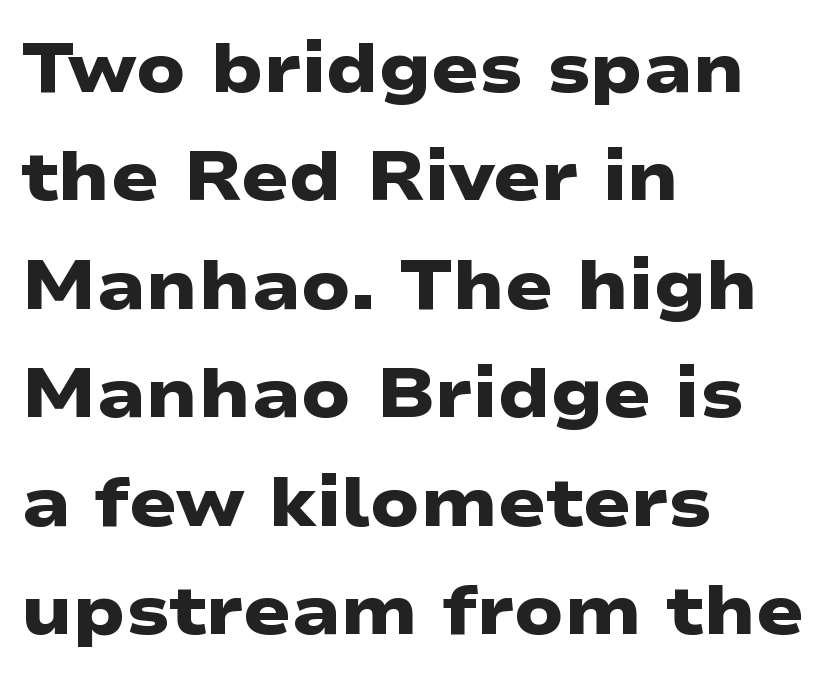
Q: Is the text bold? A: Yes.
Q: Is the typeface a serif or a sans-serif typeface? A: Sans-serif.
Q: Is the text underlined? A: No.
Q: How is the paragraph aligned? A: Left-aligned.
Q: Is the spacing between letters normal or unusually wide? A: Normal.
Q: Is the spacing between lines tight, normal or loose? A: Normal.
Q: Width (condensed, normal, or wide)? A: Wide.
Q: Stroke contrast? A: Low.
Q: x-height? A: Medium.
Q: Monospaced? A: No.
